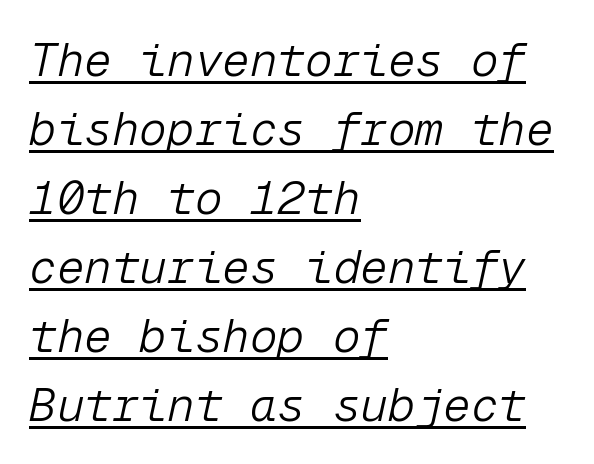
{"italic": "yes", "lean": "right", "slant_degrees": 12, "bold": "no", "weight": "light", "width": "normal", "stroke_contrast": "low", "x_height": "medium", "monospaced": "yes", "underline": "yes", "align": "left", "line_spacing": "normal", "line_spacing_ratio": 1.5, "letter_spacing": "normal", "letter_spacing_em": 0.0, "glyph_px": 46}
